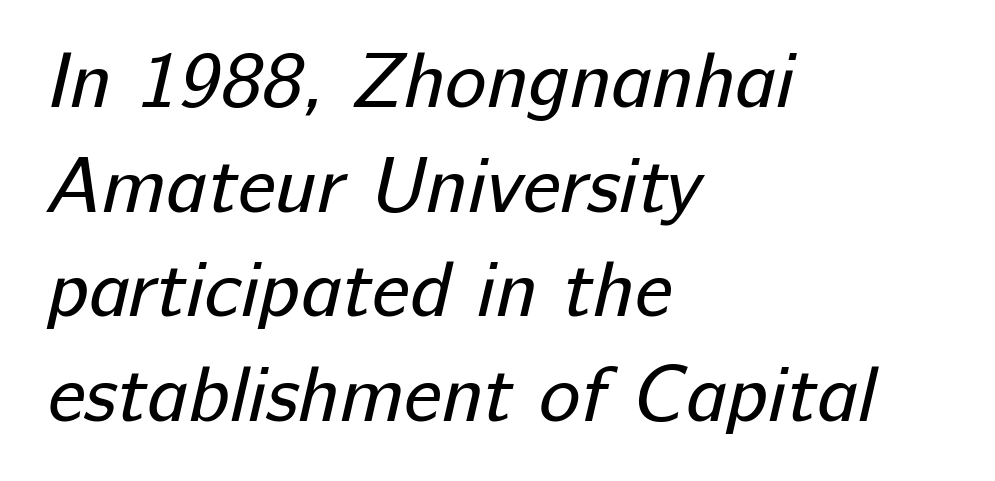
The image shows 78 px regular-weight sans-serif type; set left-aligned, normal line spacing (1.34x), normal letter spacing, not underlined; low stroke contrast and a medium x-height.
